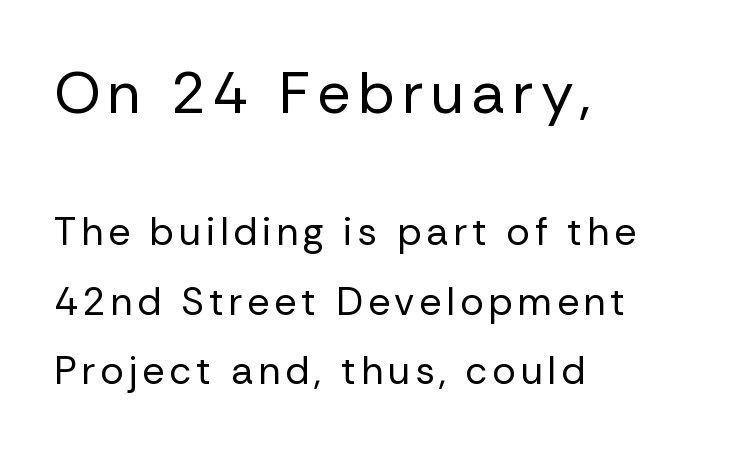
The image shows 59 px regular-weight sans-serif type, upright; set left-aligned, line spacing 1.78x, not underlined; the first (top) block is 1.51x larger; low stroke contrast and a medium x-height.
